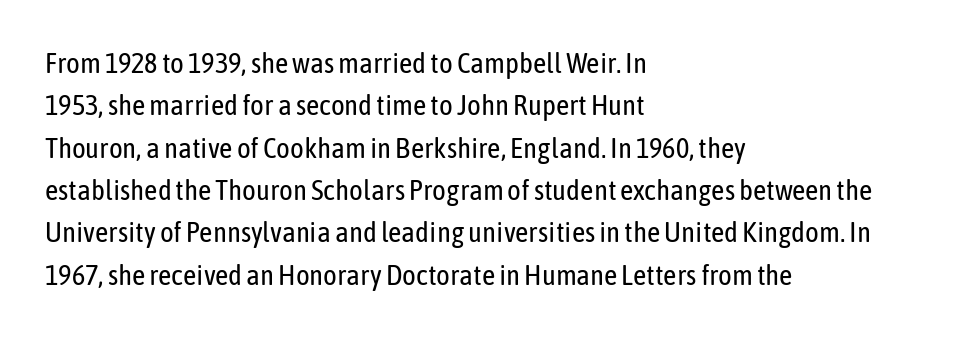
Q: Is the text bold? A: No.
Q: Is the text italic (slanted)? A: No, it is upright.
Q: Is the typeface a serif or a sans-serif typeface? A: Sans-serif.
Q: Is the text underlined? A: No.
Q: How is the paragraph aligned? A: Left-aligned.
Q: Is the spacing between letters normal or unusually wide? A: Normal.
Q: Is the spacing between lines tight, normal or loose? A: Normal.
Q: Width (condensed, normal, or wide)? A: Condensed.
Q: Stroke contrast? A: Low.
Q: x-height? A: Medium.
Q: Monospaced? A: No.
